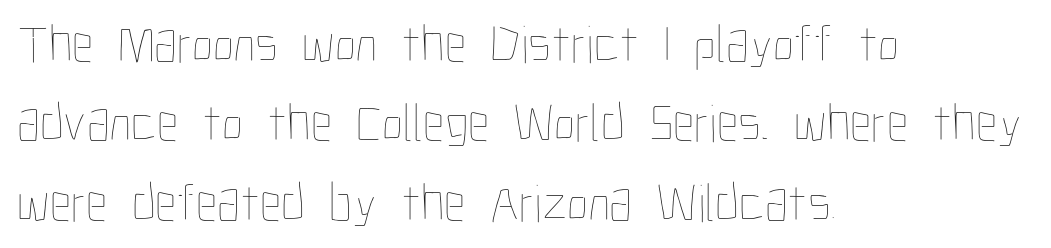
{"italic": "no", "bold": "no", "weight": "thin", "width": "condensed", "stroke_contrast": "low", "x_height": "medium", "monospaced": "no", "underline": "no", "align": "left", "line_spacing": "normal", "line_spacing_ratio": 1.47, "letter_spacing": "normal", "letter_spacing_em": 0.0, "glyph_px": 54}
